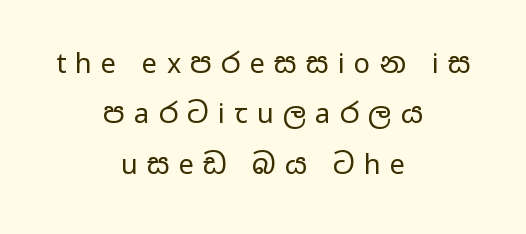
The type sits square on the baseline with zero lean. Someone cranked the tracking dial way up on this one. Beneath every word, the page is bare. These lines are centered, leaving both edges ragged. Weight: not bold — regular or lighter.
